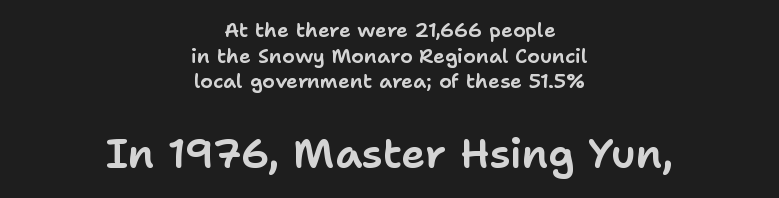
The letters stand upright; this is a roman face. The typeface chosen for these lines omits serifs. A centered setting, common on invitations and titles, is used for this passage. The rendering uses a moderate line-height, typical for paragraphs. Block two is the big one; block one sits smaller above it.
